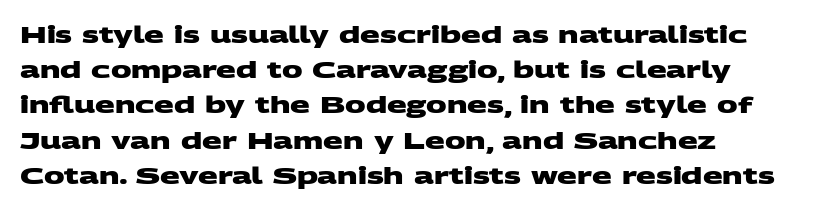
Q: Is the text bold? A: Yes.
Q: Is the text underlined? A: No.
Q: How is the paragraph aligned? A: Left-aligned.
Q: Is the spacing between letters normal or unusually wide? A: Normal.
Q: Is the spacing between lines tight, normal or loose? A: Normal.
